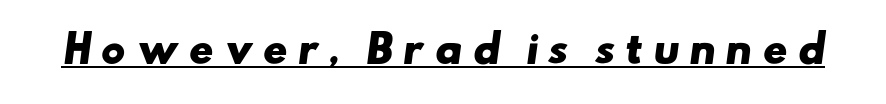
The image shows 37 px heavy, wide sans-serif type; set unusually wide letter spacing (+0.26 em), underlined; low stroke contrast and a small x-height.
